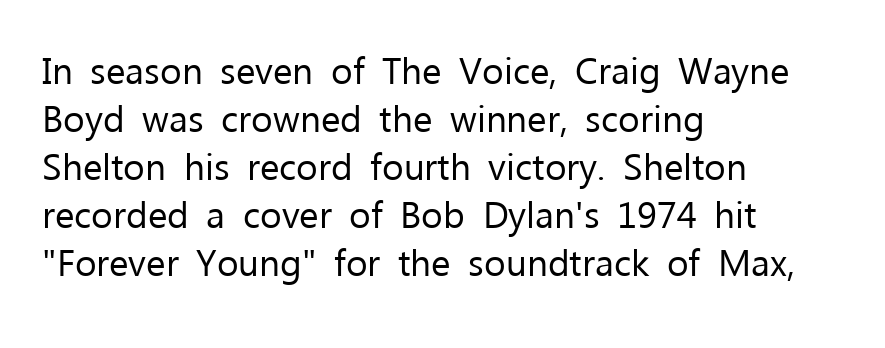
Italic: no, the glyphs are upright roman. The passage is arranged the way most books set body copy — flush left. The characters are drawn with everyday or finer stroke widths. Any mark beneath the type? The region is blank. There is no visible air inserted between adjacent glyphs. The face used here is proportionally spaced, like ordinary book or web type.
